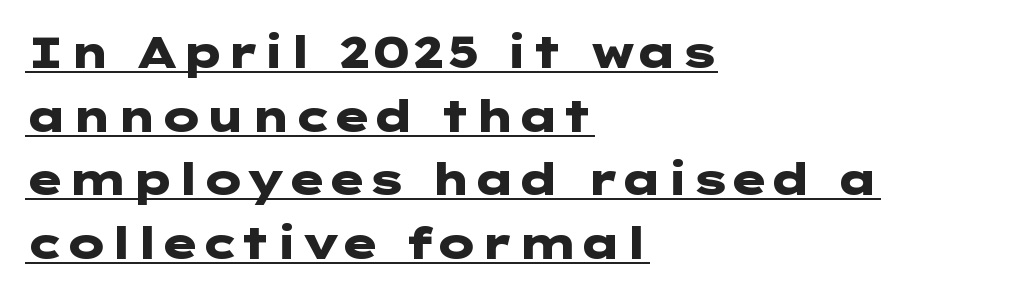
Q: Is the text bold? A: Yes.
Q: Is the text italic (slanted)? A: No, it is upright.
Q: Is the typeface a serif or a sans-serif typeface? A: Sans-serif.
Q: Is the text underlined? A: Yes.
Q: How is the paragraph aligned? A: Left-aligned.
Q: Is the spacing between letters normal or unusually wide? A: Normal.
Q: Is the spacing between lines tight, normal or loose? A: Normal.
Q: Width (condensed, normal, or wide)? A: Wide.
Q: Stroke contrast? A: Low.
Q: x-height? A: Medium.
